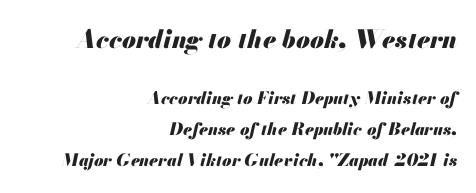
Q: Is the text bold? A: Yes.
Q: Is the text italic (slanted)? A: Yes, it leans right by about 13 degrees.
Q: Is the text underlined? A: No.
Q: How is the paragraph aligned? A: Right-aligned.
Q: Is the spacing between letters normal or unusually wide? A: Normal.
Q: Which block of text is set in a larger size, the first (top) or the second (bottom)? A: The first (top) one.
